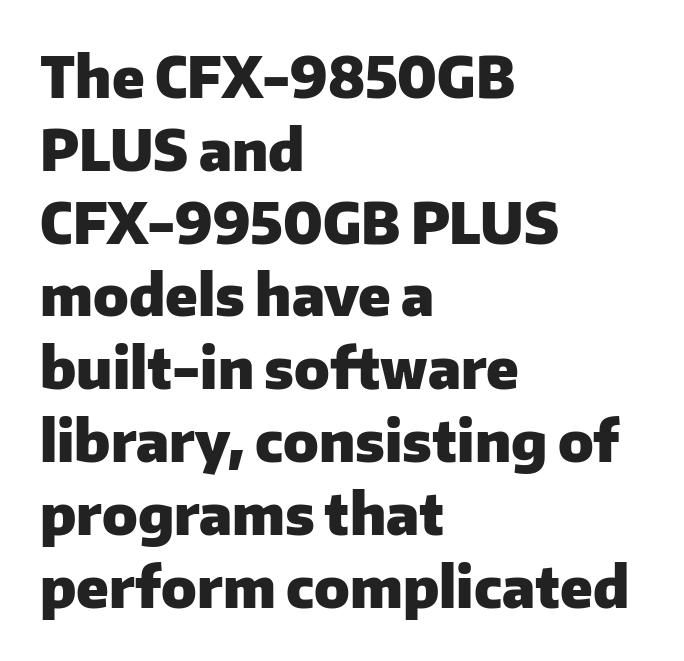
{"serif": "no", "italic": "no", "bold": "yes", "weight": "heavy", "width": "normal", "stroke_contrast": "low", "x_height": "medium", "monospaced": "no", "underline": "no", "align": "left", "line_spacing": "normal", "line_spacing_ratio": 1.3, "letter_spacing": "normal", "letter_spacing_em": 0.0, "glyph_px": 56}
